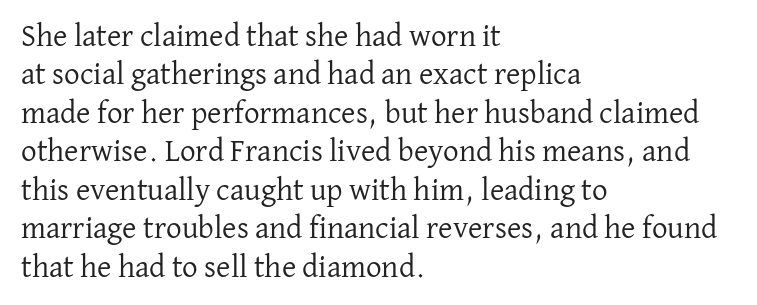
Q: Is the text bold? A: No.
Q: Is the text italic (slanted)? A: No, it is upright.
Q: Is the typeface a serif or a sans-serif typeface? A: Serif.
Q: Is the text underlined? A: No.
Q: How is the paragraph aligned? A: Left-aligned.
Q: Is the spacing between letters normal or unusually wide? A: Normal.
Q: Width (condensed, normal, or wide)? A: Normal.
Q: Stroke contrast? A: Low.
Q: x-height? A: Medium.
Q: Monospaced? A: No.
